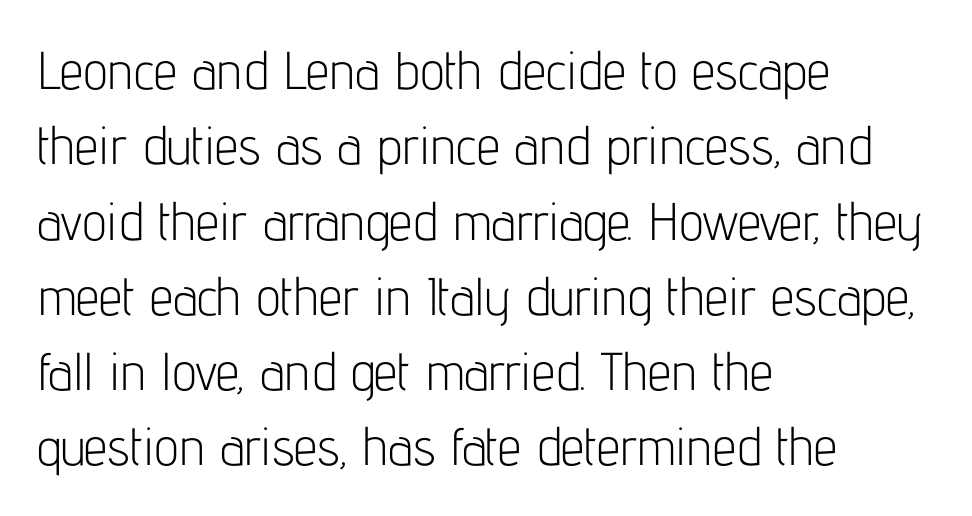
{"serif": "no", "italic": "no", "bold": "no", "weight": "light", "width": "condensed", "stroke_contrast": "low", "x_height": "medium", "monospaced": "no", "underline": "no", "align": "left", "line_spacing": "normal", "line_spacing_ratio": 1.42, "letter_spacing": "normal", "letter_spacing_em": 0.0, "glyph_px": 53}
